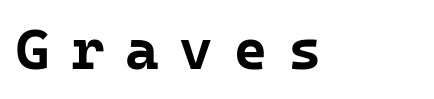
Q: Is the text bold? A: Yes.
Q: Is the text italic (slanted)? A: No, it is upright.
Q: Is the typeface a serif or a sans-serif typeface? A: Sans-serif.
Q: Is the text underlined? A: No.
Q: Is the spacing between letters normal or unusually wide? A: Unusually wide.
Q: Width (condensed, normal, or wide)? A: Normal.
Q: Stroke contrast? A: Low.
Q: x-height? A: Medium.
Q: Monospaced? A: Yes.
